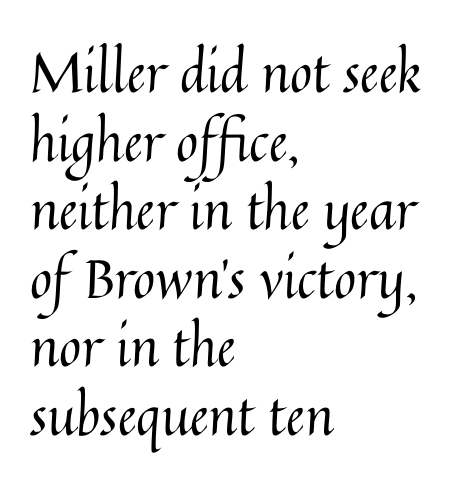
{"bold": "no", "weight": "regular", "width": "normal", "stroke_contrast": "medium", "x_height": "medium", "monospaced": "no", "underline": "no", "align": "left", "line_spacing": "normal", "line_spacing_ratio": 1.27, "letter_spacing": "normal", "letter_spacing_em": 0.0, "glyph_px": 54}
